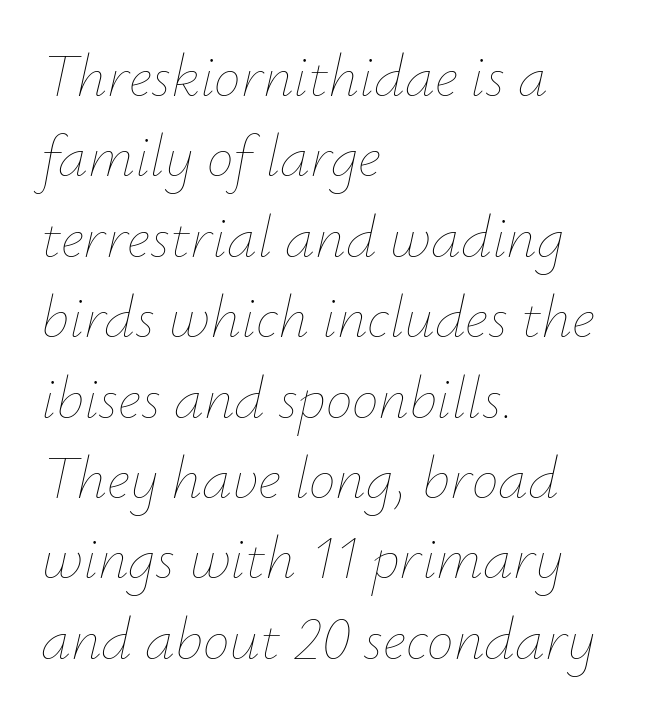
{"italic": "yes", "lean": "right", "slant_degrees": 12, "bold": "no", "weight": "thin", "width": "normal", "stroke_contrast": "low", "x_height": "small", "monospaced": "no", "underline": "no", "align": "left", "line_spacing": "normal", "line_spacing_ratio": 1.34, "letter_spacing": "normal", "letter_spacing_em": 0.0, "glyph_px": 60}
